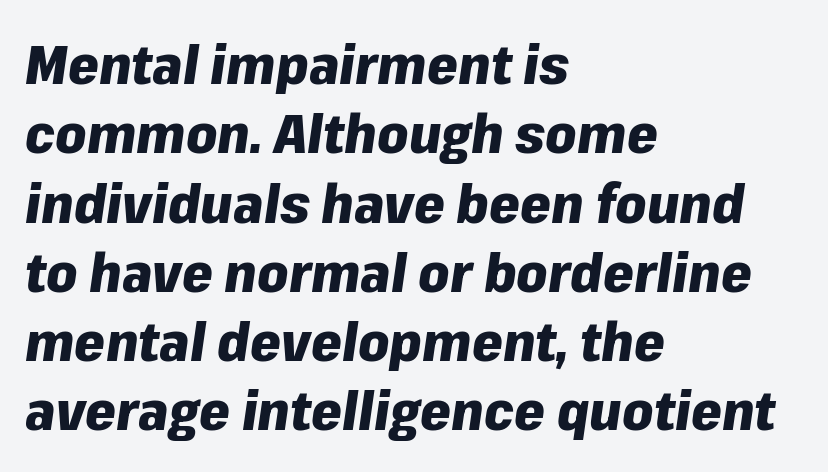
Line spacing here is normal. The letters advance in unequal steps, a hallmark of proportional type. The words here are not underlined. The rag falls on the right side of this text block. The whole block is typeset with a tilt. These words are printed bold, with thick strokes throughout.
